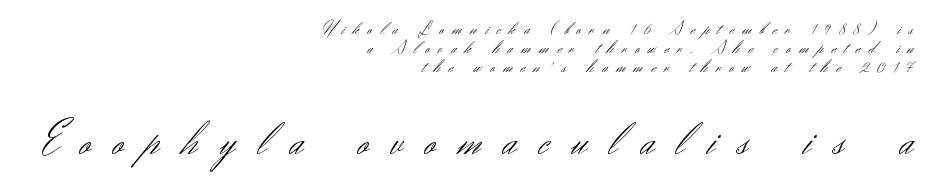
Q: Is the text bold? A: No.
Q: Is the text italic (slanted)? A: Yes.
Q: Is the typeface a serif or a sans-serif typeface? A: Sans-serif.
Q: Is the text underlined? A: No.
Q: How is the paragraph aligned? A: Right-aligned.
Q: Is the spacing between letters normal or unusually wide? A: Unusually wide.
Q: Is the spacing between lines tight, normal or loose? A: Tight.
Q: Which block of text is set in a larger size, the first (top) or the second (bottom)? A: The second (bottom) one.
Q: Width (condensed, normal, or wide)? A: Normal.
Q: Stroke contrast? A: Medium.
Q: x-height? A: Small.
Q: Monospaced? A: No.
